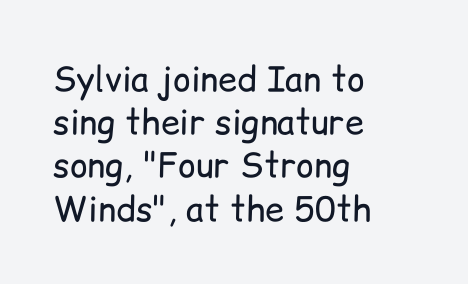
{"serif": "no", "italic": "no", "bold": "no", "weight": "regular", "width": "normal", "stroke_contrast": "low", "x_height": "medium", "monospaced": "no", "underline": "no", "align": "left", "line_spacing": "normal", "line_spacing_ratio": 1.27, "letter_spacing": "normal", "letter_spacing_em": 0.0, "glyph_px": 34}
